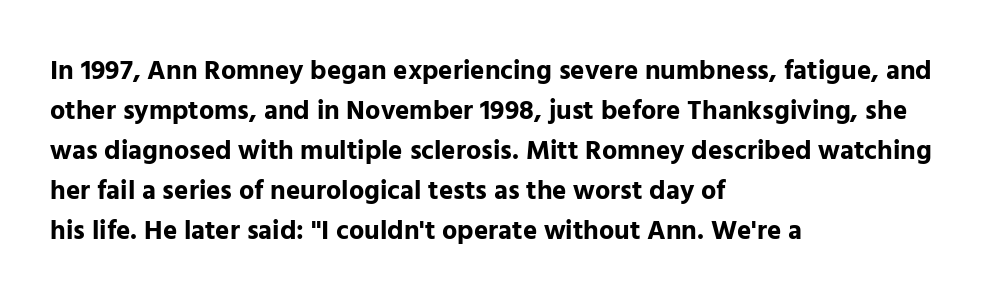
A student would call this left alignment; a typographer would say flush left, rag right. Lines of text with bare space underneath. Does the weight exceed regular? Yes, all the way to bold. Posture: vertical. The rows are spaced the way most documents space them. In terms of letterspacing, this is plain default setting.
